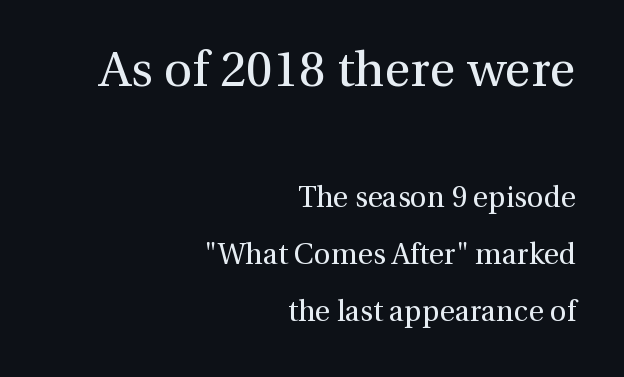
The image shows 50 px regular-weight serif type, upright; set right-aligned, loose line spacing (1.95x), normal letter spacing, not underlined; the first (top) block is 1.72x larger; a medium x-height.
